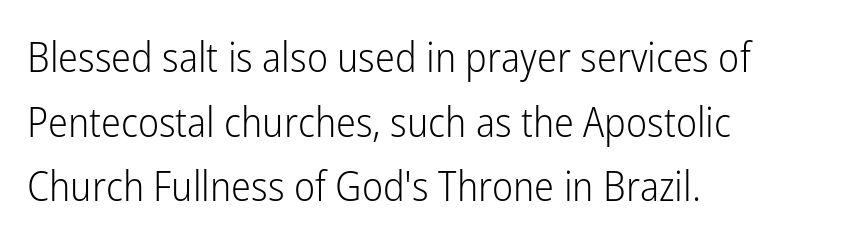
Q: Is the text bold? A: No.
Q: Is the text italic (slanted)? A: No, it is upright.
Q: Is the typeface a serif or a sans-serif typeface? A: Sans-serif.
Q: Is the text underlined? A: No.
Q: How is the paragraph aligned? A: Left-aligned.
Q: Is the spacing between letters normal or unusually wide? A: Normal.
Q: Is the spacing between lines tight, normal or loose? A: Normal.
Q: Width (condensed, normal, or wide)? A: Condensed.
Q: Stroke contrast? A: Low.
Q: x-height? A: Medium.
Q: Monospaced? A: No.
